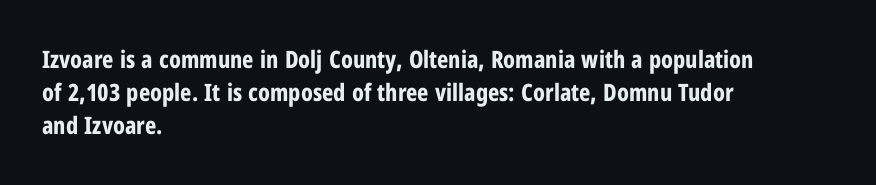
{"italic": "no", "bold": "yes", "underline": "no", "align": "left", "line_spacing": "normal", "line_spacing_ratio": 1.38, "letter_spacing": "normal", "letter_spacing_em": 0.0, "glyph_px": 24}
